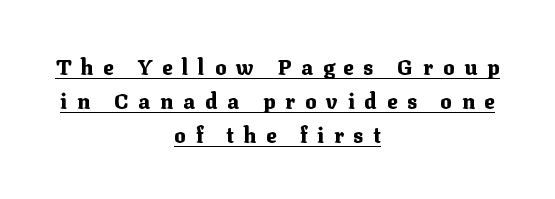
The image shows 21 px bold type, upright; set centered, normal line spacing (1.63x), unusually wide letter spacing (+0.47 em), underlined.
